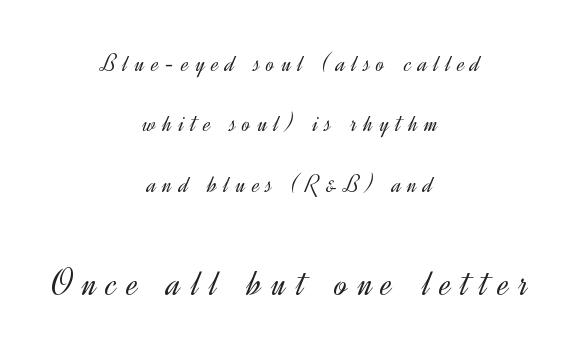
Q: Is the text bold? A: No.
Q: Is the text italic (slanted)? A: Yes.
Q: Is the typeface a serif or a sans-serif typeface? A: Sans-serif.
Q: Is the text underlined? A: No.
Q: How is the paragraph aligned? A: Centered.
Q: Is the spacing between letters normal or unusually wide? A: Unusually wide.
Q: Is the spacing between lines tight, normal or loose? A: Loose.
Q: Which block of text is set in a larger size, the first (top) or the second (bottom)? A: The second (bottom) one.
Q: Width (condensed, normal, or wide)? A: Normal.
Q: x-height? A: Small.
Q: Monospaced? A: No.
